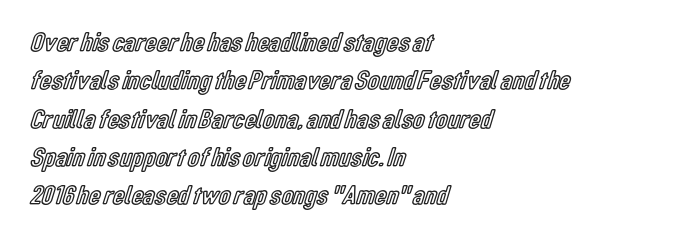
Q: Is the text italic (slanted)? A: Yes.
Q: Is the text underlined? A: No.
Q: How is the paragraph aligned? A: Left-aligned.
Q: Is the spacing between letters normal or unusually wide? A: Normal.
Q: Is the spacing between lines tight, normal or loose? A: Normal.
